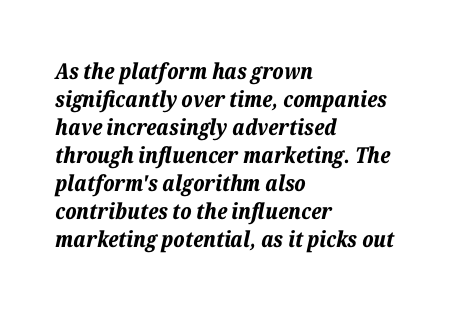
The image shows 22 px bold type, italic (leaning right); set left-aligned, normal line spacing (1.27x), normal letter spacing, not underlined.
